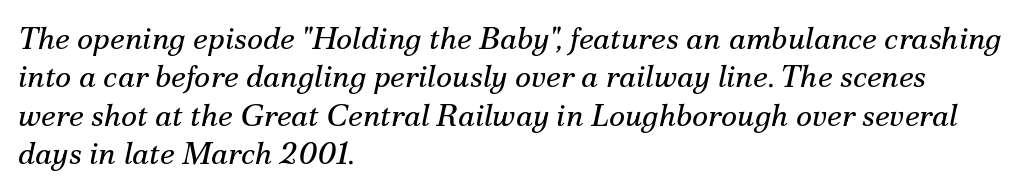
The image shows 31 px regular-weight serif type, italic (leaning right); set left-aligned, line spacing 1.24x, normal letter spacing, not underlined; medium stroke contrast and a small x-height.
